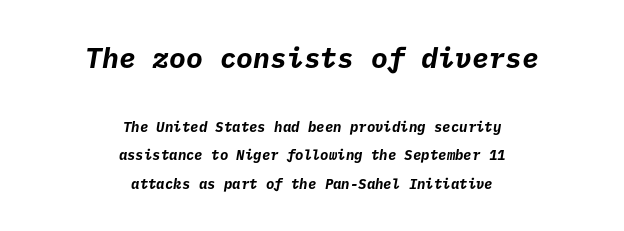
Q: Is the text bold? A: Yes.
Q: Is the typeface a serif or a sans-serif typeface? A: Sans-serif.
Q: Is the text underlined? A: No.
Q: How is the paragraph aligned? A: Centered.
Q: Is the spacing between letters normal or unusually wide? A: Normal.
Q: Is the spacing between lines tight, normal or loose? A: Loose.
Q: Which block of text is set in a larger size, the first (top) or the second (bottom)? A: The first (top) one.
Q: Width (condensed, normal, or wide)? A: Normal.
Q: Stroke contrast? A: Low.
Q: x-height? A: Medium.
